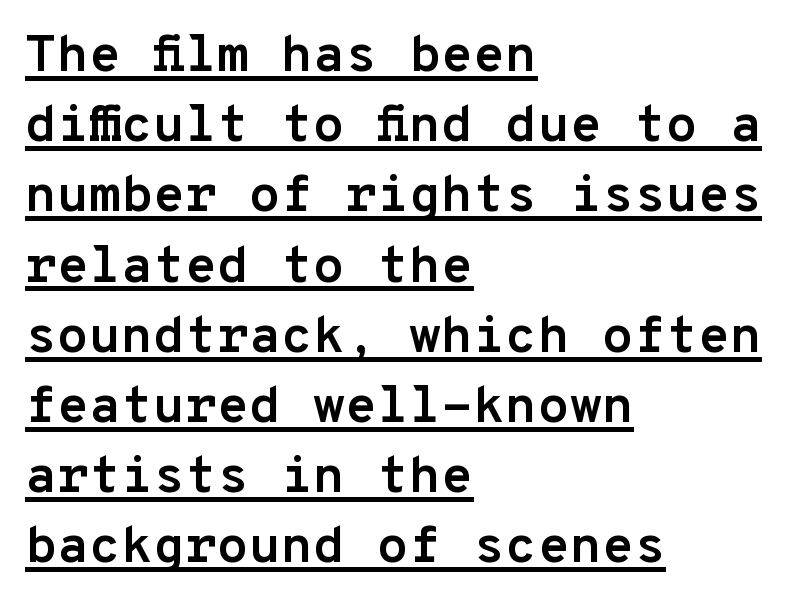
The image shows 52 px semibold sans-serif type, upright, monospaced; set left-aligned, normal line spacing (1.35x), normal letter spacing, underlined; low stroke contrast and a medium x-height.
